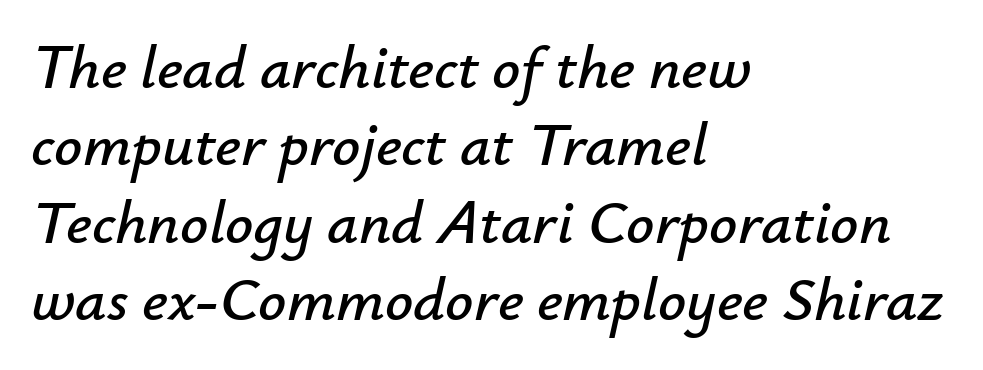
{"italic": "yes", "lean": "right", "slant_degrees": 12, "width": "normal", "stroke_contrast": "low", "x_height": "small", "monospaced": "no", "underline": "no", "align": "left", "line_spacing": "normal", "line_spacing_ratio": 1.25, "letter_spacing": "normal", "letter_spacing_em": 0.0, "glyph_px": 62}
